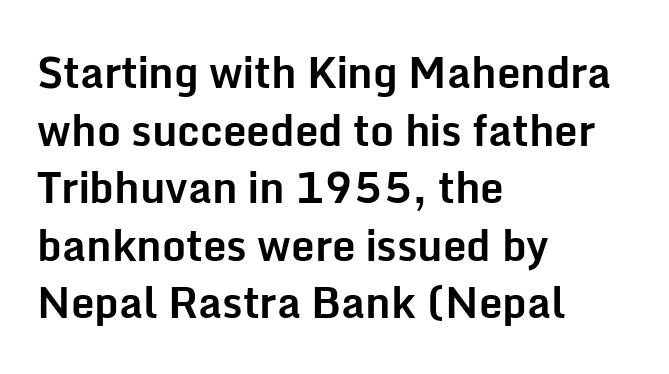
Q: Is the text bold? A: Yes.
Q: Is the text italic (slanted)? A: No, it is upright.
Q: Is the typeface a serif or a sans-serif typeface? A: Sans-serif.
Q: Is the text underlined? A: No.
Q: How is the paragraph aligned? A: Left-aligned.
Q: Is the spacing between letters normal or unusually wide? A: Normal.
Q: Is the spacing between lines tight, normal or loose? A: Normal.
Q: Width (condensed, normal, or wide)? A: Normal.
Q: Stroke contrast? A: Low.
Q: x-height? A: Medium.
Q: Monospaced? A: No.
